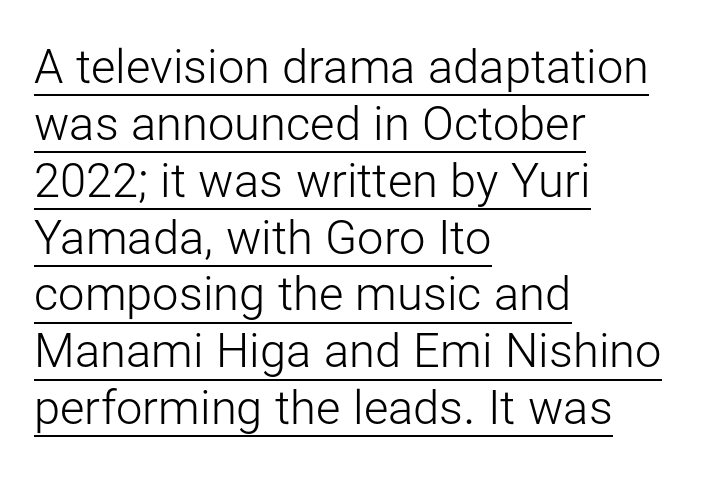
Each letter's strokes conclude bluntly, with no projecting serifs. The passage shown is not bold in any degree. Italic: no, the glyphs are upright roman. The face used here is proportionally spaced, like ordinary book or web type.
